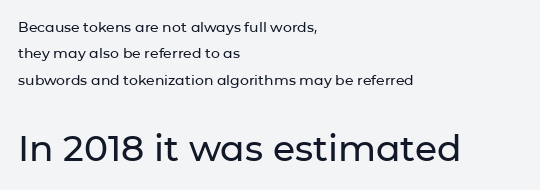
No italicization has been applied; the sample stays upright. Clear beneath every line of the passage. Whoever set this made the second block the dominant, larger element. Where is the straight margin? On the left. Unlike a traditional serif, this face leaves its strokes unadorned.
